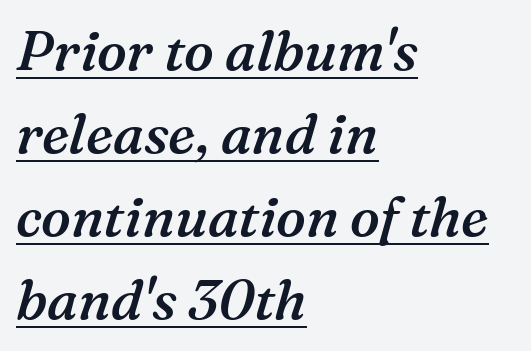
The image shows 55 px semibold serif type, italic (leaning right); set left-aligned, normal line spacing (1.51x), normal letter spacing, underlined; medium stroke contrast and a medium x-height.
